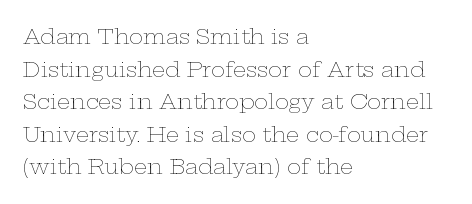
Q: Is the text bold? A: No.
Q: Is the text italic (slanted)? A: No, it is upright.
Q: Is the text underlined? A: No.
Q: How is the paragraph aligned? A: Left-aligned.
Q: Is the spacing between letters normal or unusually wide? A: Normal.
Q: Is the spacing between lines tight, normal or loose? A: Normal.
